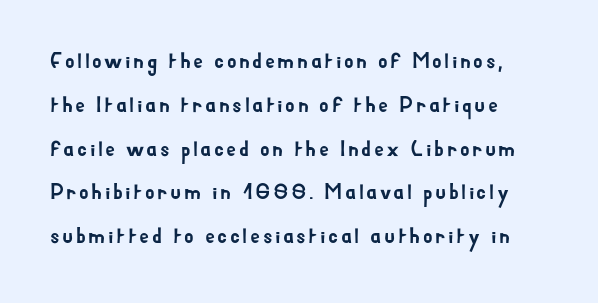
The image shows 22 px text type, upright; set left-aligned, loose line spacing (1.99x), not underlined.
